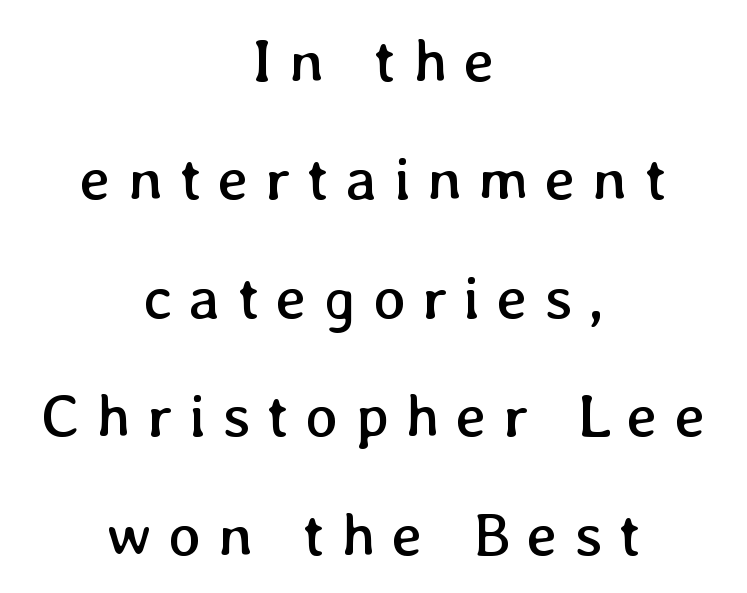
The image shows 62 px regular-weight type, upright; set centered, loose line spacing (1.91x), unusually wide letter spacing (+0.26 em), not underlined; low stroke contrast and a medium x-height.
